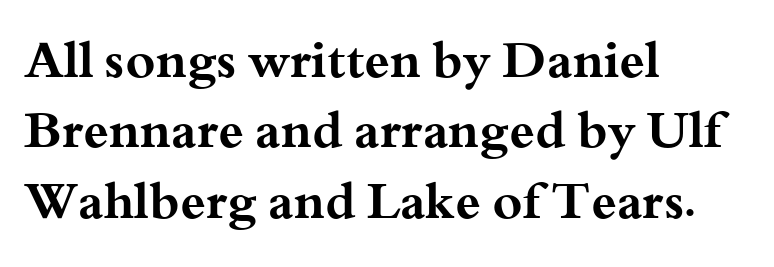
In terms of letterspacing, this is plain default setting. Do the letters lean? They stand straight. One glance says typical: line gaps are just what's usual. Underlining? Definitely not there. Observe the serifs anchoring each vertical stroke in this sample.
